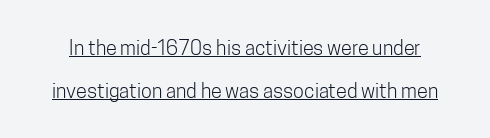
{"italic": "no", "bold": "no", "underline": "yes", "line_spacing": "loose", "line_spacing_ratio": 2.14, "letter_spacing": "normal", "letter_spacing_em": 0.0, "glyph_px": 20}
